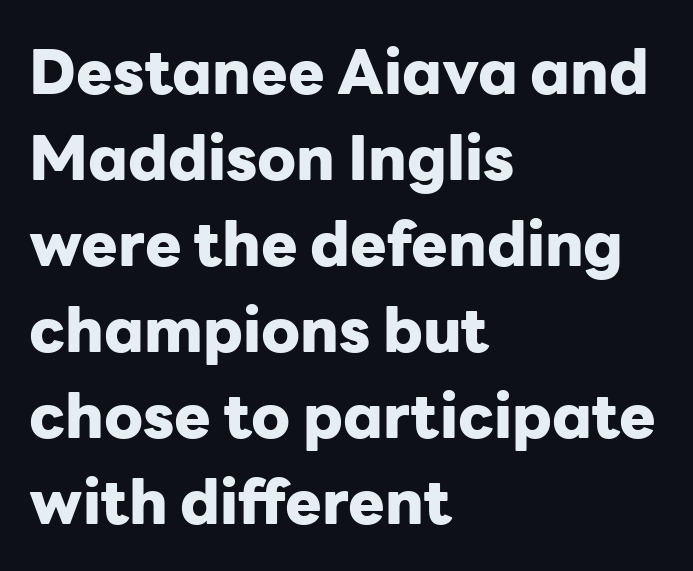
Quick note: interline space is typical. Alignment: flush left. Is the type bold? Yes — the strokes are clearly thick and heavy. This rendering leaves character spacing at its baseline value. The axis of the letterforms is exactly vertical.
